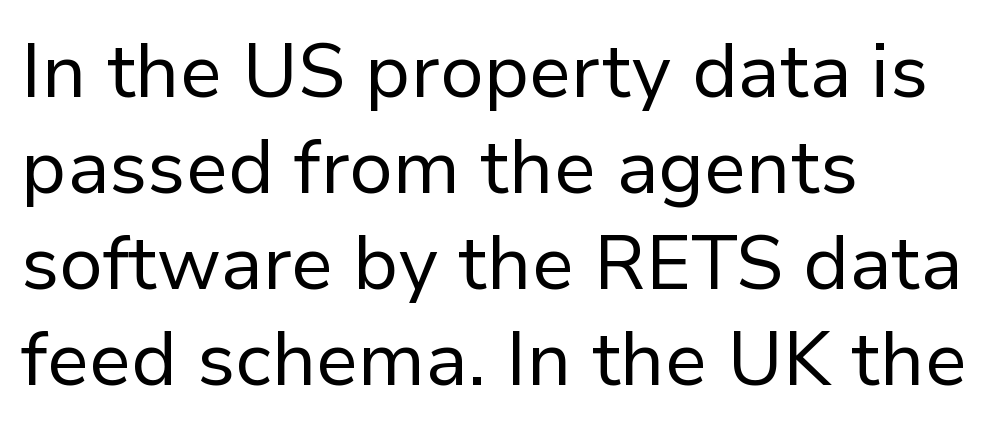
The image shows 75 px regular-weight sans-serif type, upright; set left-aligned, normal line spacing (1.28x), normal letter spacing, not underlined; low stroke contrast and a medium x-height.
